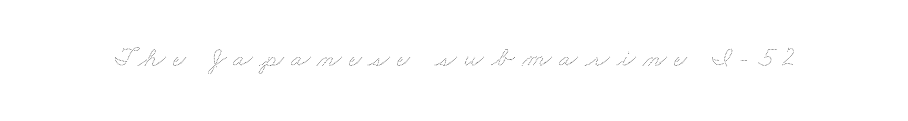
{"bold": "no", "weight": "thin", "width": "wide", "stroke_contrast": "medium", "x_height": "small", "monospaced": "no", "underline": "no", "letter_spacing": "wide", "letter_spacing_em": 0.25, "glyph_px": 28}
